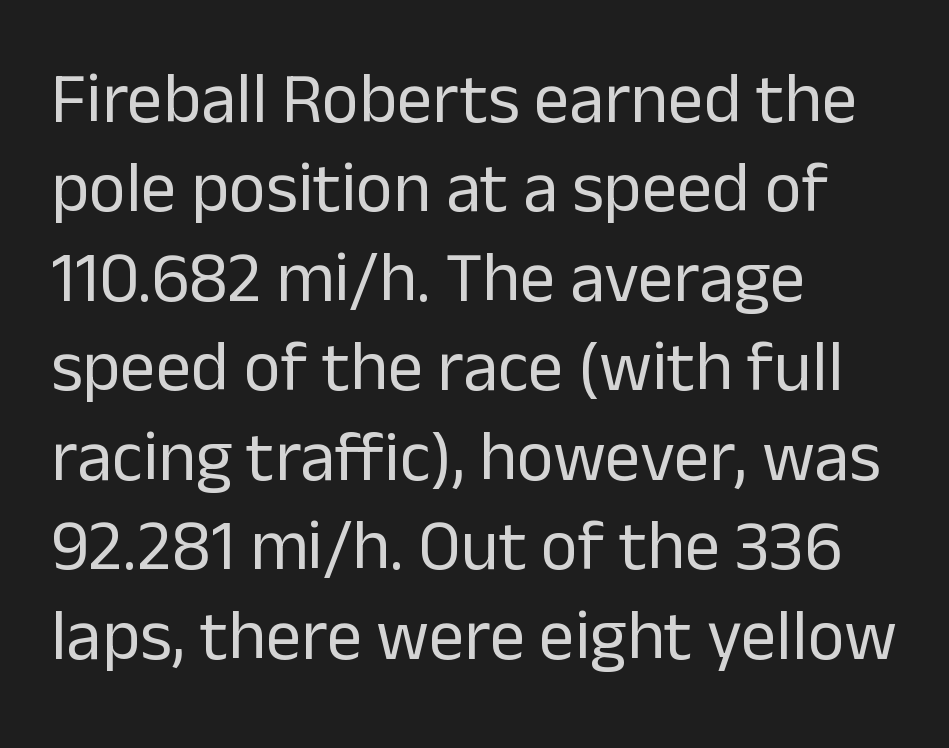
The image shows 71 px regular-weight sans-serif type, upright; set left-aligned, normal line spacing (1.26x), normal letter spacing, not underlined; low stroke contrast and a medium x-height.
